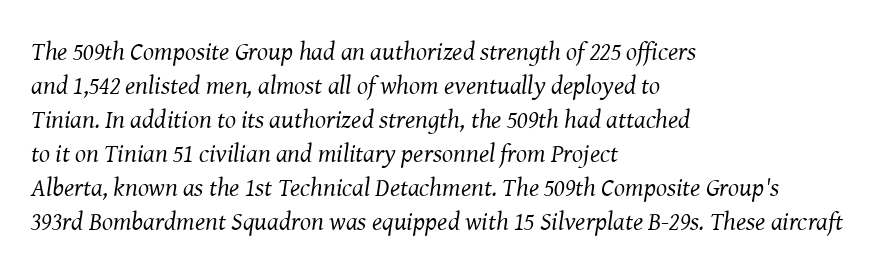
Baseline-to-baseline distance is the conventional proportion of letter height. The gaps between neighbouring characters are ordinary and unremarkable. The letters are slanted; this is an italic face. The passage is arranged the way most books set body copy — flush left.
